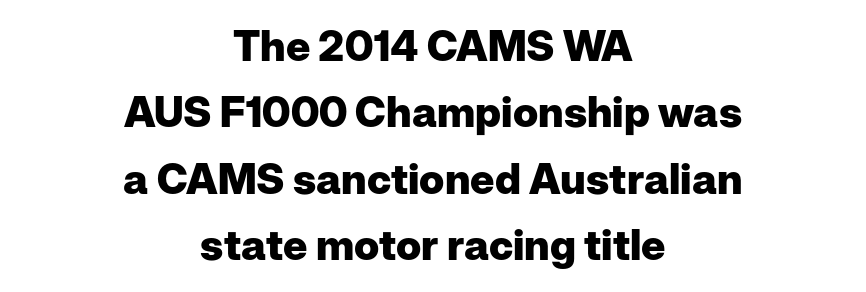
{"serif": "no", "italic": "no", "bold": "yes", "weight": "heavy", "width": "normal", "stroke_contrast": "low", "x_height": "medium", "monospaced": "no", "underline": "no", "align": "center", "line_spacing": "normal", "line_spacing_ratio": 1.58, "letter_spacing": "normal", "letter_spacing_em": 0.0, "glyph_px": 42}
